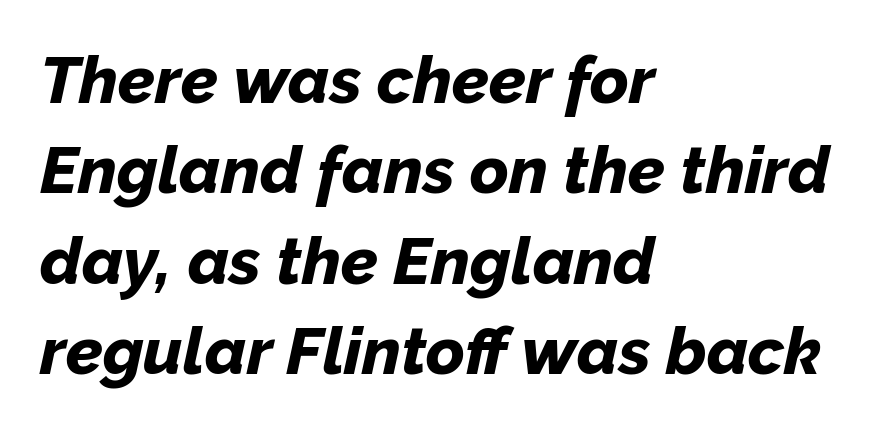
The image shows 66 px bold type, italic (leaning right); set left-aligned, normal line spacing (1.37x), normal letter spacing, not underlined; low stroke contrast and a medium x-height.
